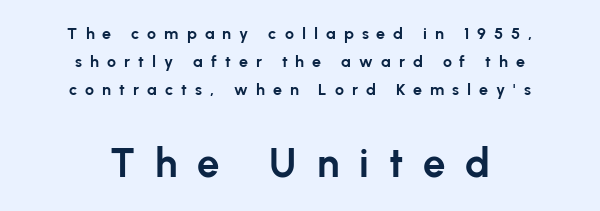
The type family on display is of the sans-serif kind. Proportional: the letters do not fall into vertical columns. The composition opens small and finishes big. If you drew a line through each stem, it would be perfectly vertical. This rendering features lettering with no underline.
